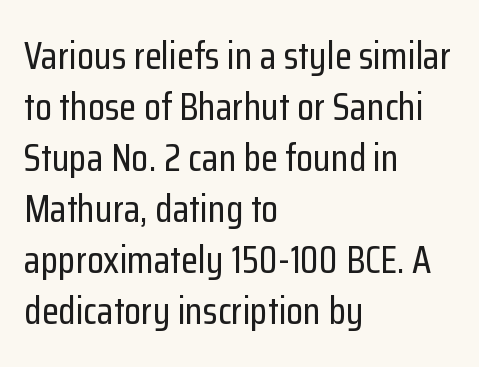
Baseline-to-baseline distance is the conventional proportion of letter height. The compositor pushed each line to the left boundary. Nothing unusual about the tracking: characters are spaced as the font intends. The passage shown is typed in a proportional face where columns would drift. The axis of the letterforms is exactly vertical.
